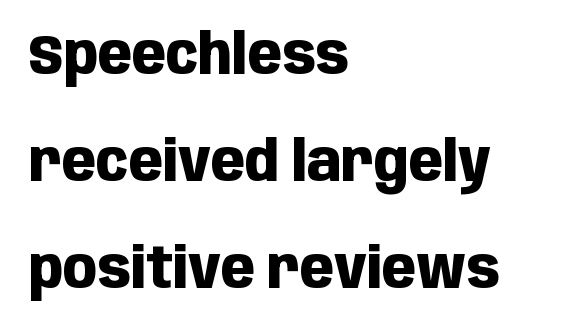
This sample is left-justified, so line endings fall wherever the words run out. Nobody touched the tracking dial on this one. The words here are not underlined. The characters look thick and weighty, a clear bold. Posture: vertical.
